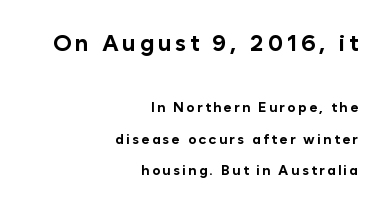
The letters in the upper block stand taller than those in the block below. Notice how the stems are strictly vertical — no italics here. The lines are quadded right. Check under the words: just untouched page. Interline gaps are noticeably wide in this sample. What weight is shown? A full bold with thick strokes.
